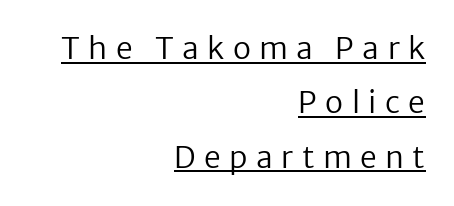
The image shows 30 px regular-weight sans-serif type, upright; set right-aligned, line spacing 1.81x, unusually wide letter spacing (+0.28 em), underlined; low stroke contrast and a medium x-height.
